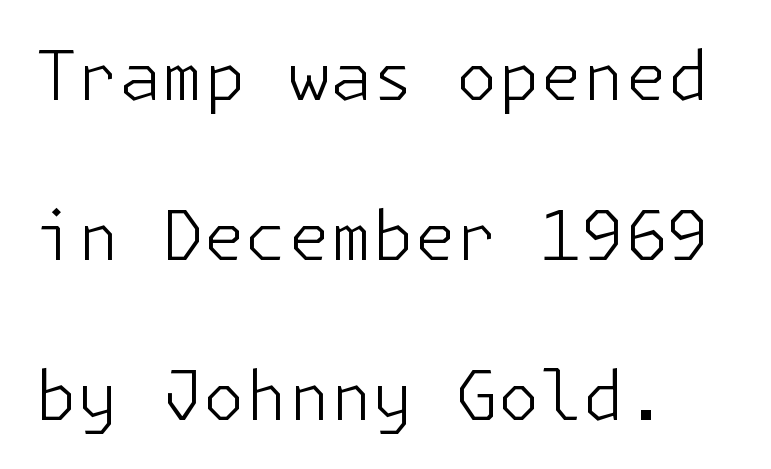
The image shows 68 px light sans-serif type, upright; set loose line spacing (2.35x), normal letter spacing, not underlined; low stroke contrast and a medium x-height.
